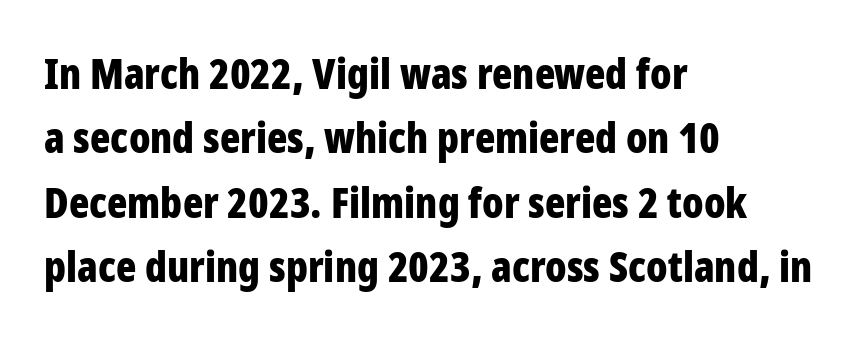
The image shows 42 px bold, condensed sans-serif type, upright; set left-aligned, normal line spacing (1.53x), normal letter spacing, not underlined; low stroke contrast and a medium x-height.
